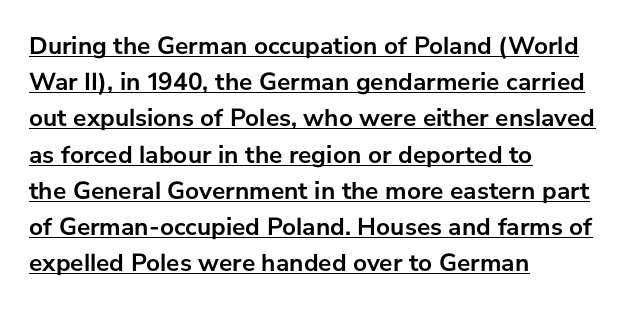
The image shows 25 px bold type, upright; set left-aligned, normal line spacing (1.45x), normal letter spacing, underlined.
